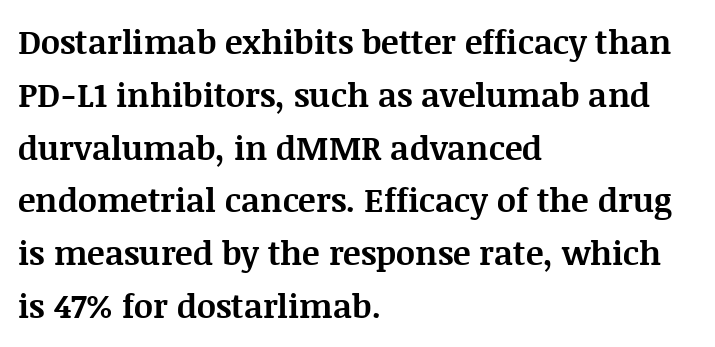
Alignment: flush left. A clean baseline with only descenders dipping below it. Honestly, the letter spacing is just normal — you wouldn't notice it. Summary of weight: heavy, a full bold.
